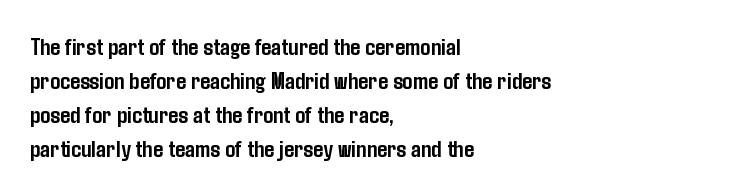
Q: Is the text bold? A: Yes.
Q: Is the text italic (slanted)? A: No, it is upright.
Q: Is the text underlined? A: No.
Q: How is the paragraph aligned? A: Left-aligned.
Q: Is the spacing between letters normal or unusually wide? A: Normal.
Q: Is the spacing between lines tight, normal or loose? A: Normal.
